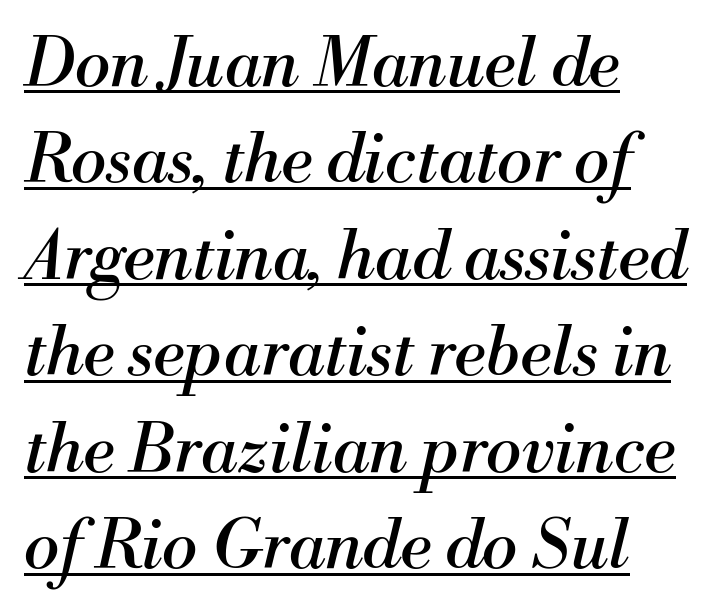
Q: Is the text bold? A: No.
Q: Is the text italic (slanted)? A: Yes, it leans right by about 13 degrees.
Q: Is the typeface a serif or a sans-serif typeface? A: Serif.
Q: Is the text underlined? A: Yes.
Q: How is the paragraph aligned? A: Left-aligned.
Q: Is the spacing between letters normal or unusually wide? A: Normal.
Q: Is the spacing between lines tight, normal or loose? A: Normal.
Q: Width (condensed, normal, or wide)? A: Normal.
Q: Stroke contrast? A: Medium.
Q: x-height? A: Small.
Q: Monospaced? A: No.
